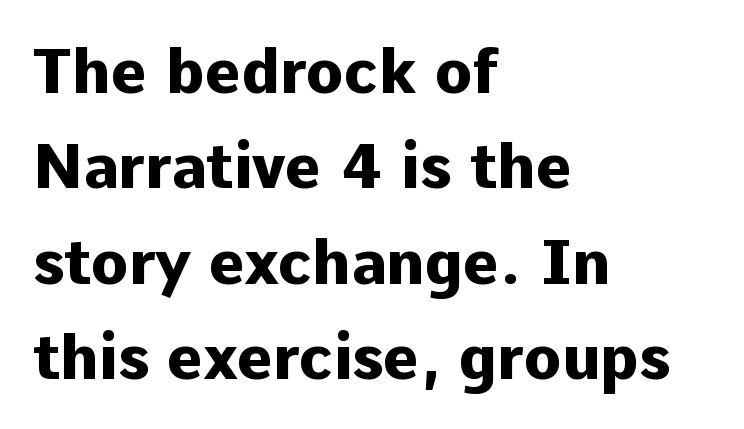
{"serif": "no", "italic": "no", "bold": "yes", "weight": "heavy", "width": "normal", "stroke_contrast": "low", "x_height": "medium", "monospaced": "no", "underline": "no", "align": "left", "line_spacing": "normal", "line_spacing_ratio": 1.54, "letter_spacing": "normal", "letter_spacing_em": 0.0, "glyph_px": 62}
